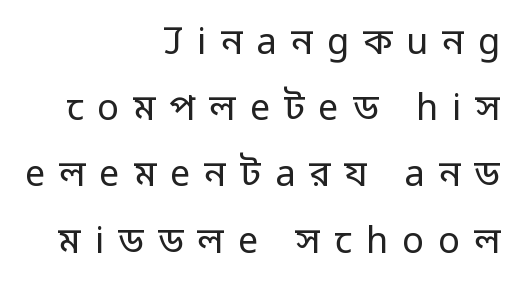
The image shows 36 px regular-weight sans-serif type, upright; set right-aligned, line spacing 1.84x, unusually wide letter spacing (+0.39 em), not underlined; low stroke contrast and a medium x-height.
